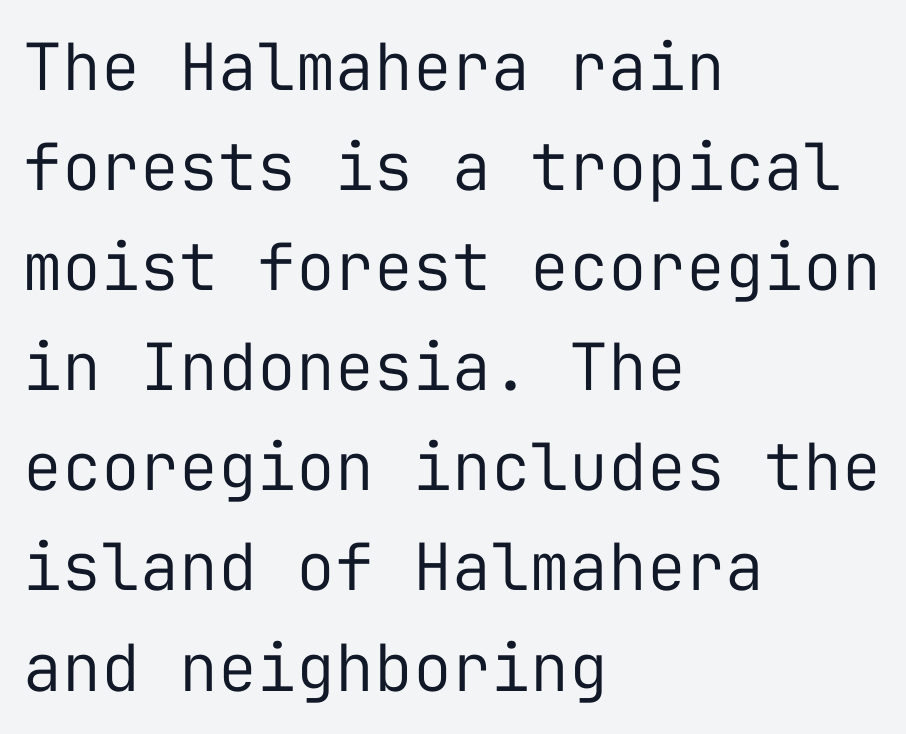
The image shows 65 px regular-weight sans-serif type, upright, monospaced; set left-aligned, normal line spacing (1.54x), normal letter spacing, not underlined; low stroke contrast and a medium x-height.
